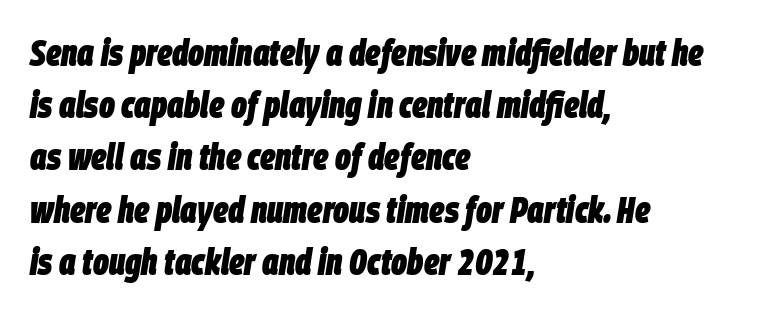
The image shows 37 px heavy, condensed type, italic (leaning right); set left-aligned, normal line spacing (1.41x), normal letter spacing, not underlined; low stroke contrast and a large x-height.
